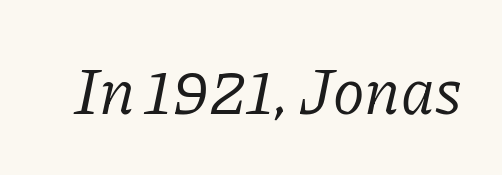
Are there feet on the stems? There are — it's a serif. Beneath every word, the page is bare. In terms of posture, this sample is oblique. Counters stay open thanks to moderate or lighter strokes. You could not count columns in this text — the font is proportionally spaced. Spacing between characters is what you'd get straight out of the box.
